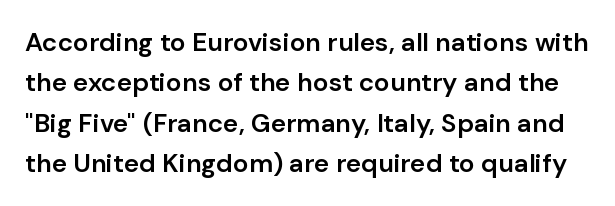
The image shows 26 px text type, upright; set normal line spacing (1.55x), normal letter spacing, not underlined.
